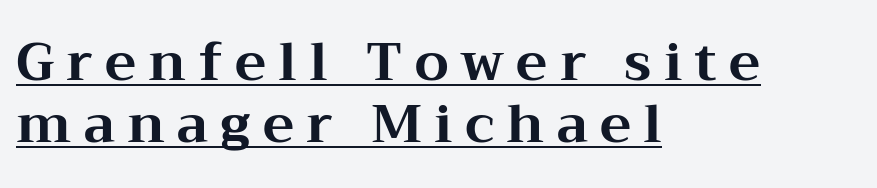
The image shows 53 px bold, wide serif type, upright; set left-aligned, line spacing 1.17x, unusually wide letter spacing (+0.23 em), underlined; medium stroke contrast and a medium x-height.
